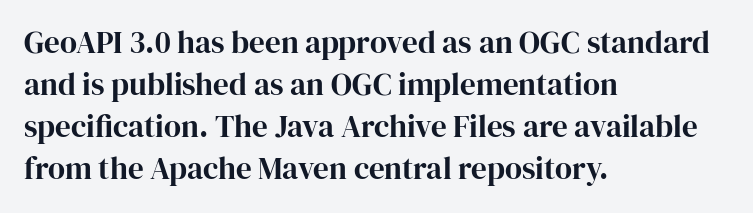
What's the leading like? Ordinary, nothing unusual. The specimen omits any rule beneath the text block's lines. Ordinary non-slanted type is in use. The letters advance in unequal steps, a hallmark of proportional type.
